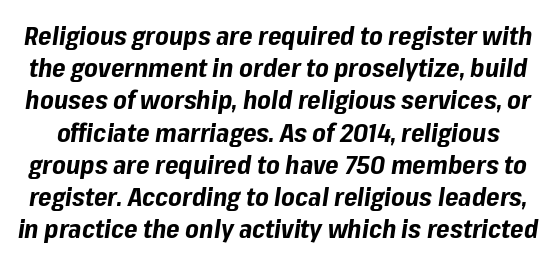
The text carries the slant typical of an italic or oblique font. A typesetter would call this zero additional tracking. Just letters on the line, the space beneath them empty. Typesetter's note: full bold, strokes at maximum text heaviness.
